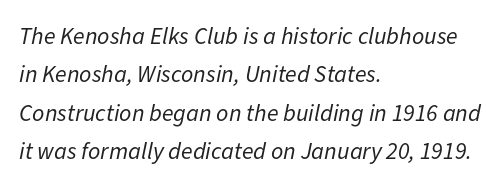
Q: Is the text bold? A: No.
Q: Is the text italic (slanted)? A: Yes, it leans right by about 11 degrees.
Q: Is the text underlined? A: No.
Q: How is the paragraph aligned? A: Left-aligned.
Q: Is the spacing between letters normal or unusually wide? A: Normal.
Q: Is the spacing between lines tight, normal or loose? A: Normal.
